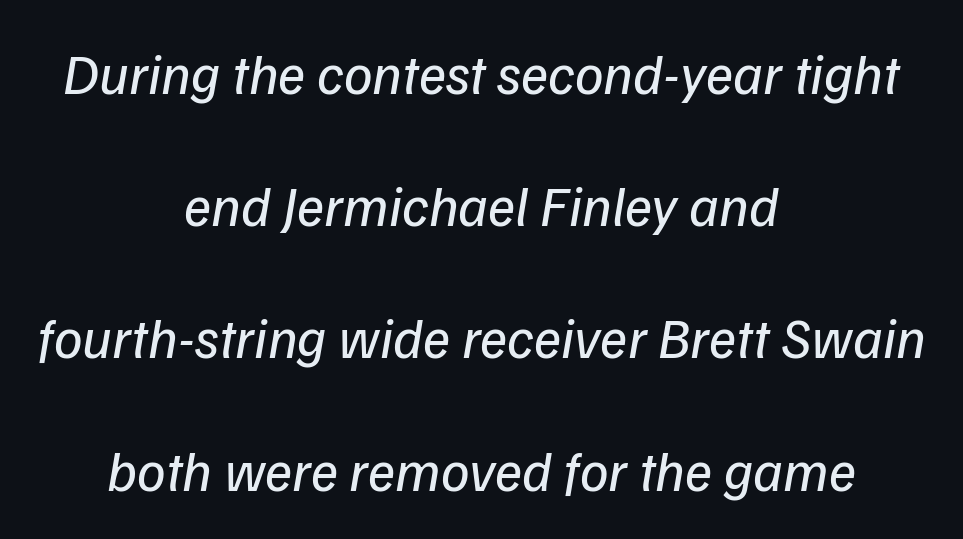
{"serif": "no", "bold": "no", "weight": "regular", "width": "normal", "stroke_contrast": "low", "x_height": "medium", "monospaced": "no", "underline": "no", "align": "center", "line_spacing": "loose", "line_spacing_ratio": 2.32, "letter_spacing": "normal", "letter_spacing_em": 0.0, "glyph_px": 57}
